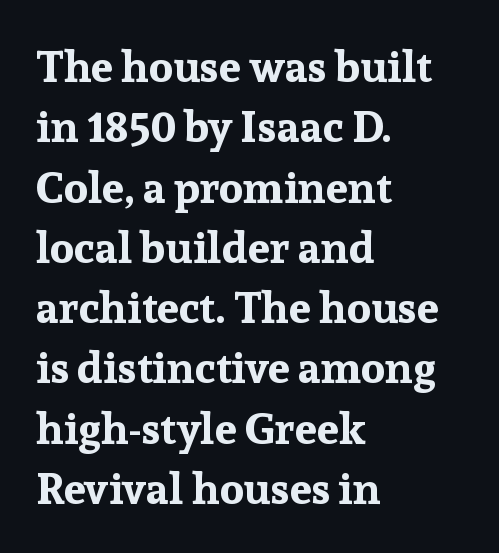
The image shows 44 px bold serif type, upright; set left-aligned, normal line spacing (1.37x), normal letter spacing, not underlined; low stroke contrast and a medium x-height.
